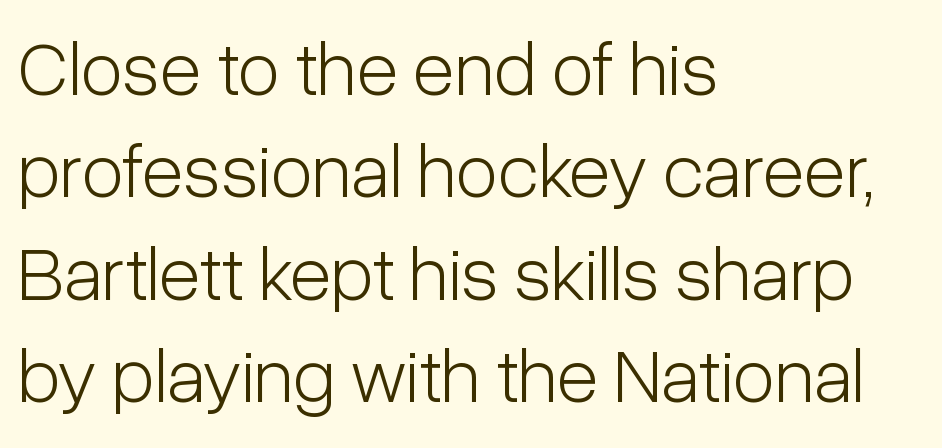
The image shows 77 px light, condensed sans-serif type, upright; set left-aligned, normal line spacing (1.33x), normal letter spacing, not underlined; low stroke contrast and a medium x-height.
